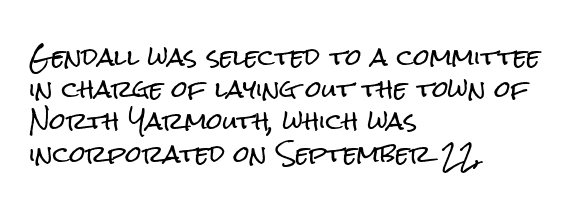
Does the leading feel generous? No, just average. The paragraph shown leans on its left margin. The string is rendered with underlining switched off. Here the glyphs are tracked normally, forming tight word shapes. The font's upright variant was chosen for this text.
